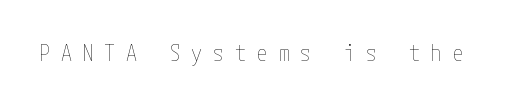
{"italic": "no", "bold": "no", "underline": "no", "letter_spacing": "wide", "letter_spacing_em": 0.49, "glyph_px": 22}
